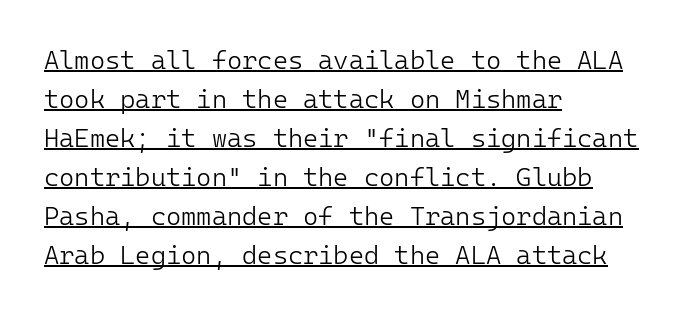
The image shows 26 px text type, upright; set left-aligned, normal line spacing (1.5x), normal letter spacing, underlined.
